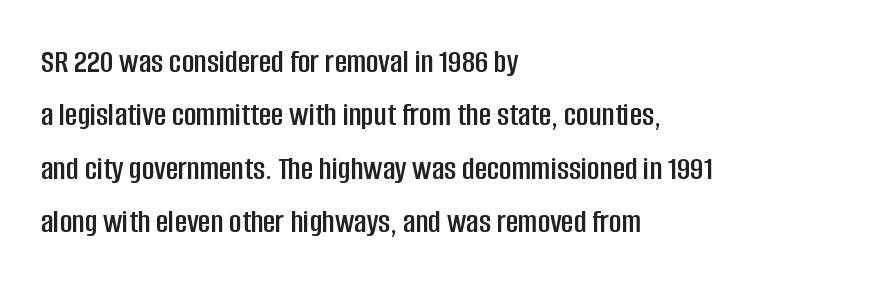
{"serif": "no", "italic": "no", "width": "condensed", "stroke_contrast": "low", "x_height": "large", "monospaced": "no", "underline": "no", "align": "left", "line_spacing": "normal", "line_spacing_ratio": 1.57, "letter_spacing": "normal", "letter_spacing_em": 0.0, "glyph_px": 34}
